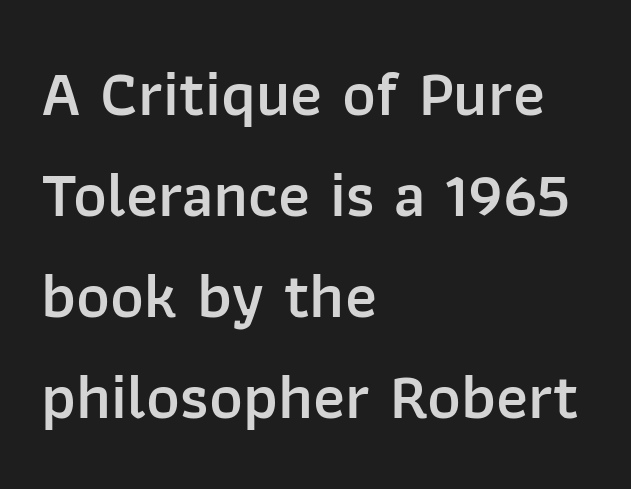
Q: Is the text bold? A: Semi-bold.
Q: Is the text italic (slanted)? A: No, it is upright.
Q: Is the typeface a serif or a sans-serif typeface? A: Sans-serif.
Q: Is the text underlined? A: No.
Q: How is the paragraph aligned? A: Left-aligned.
Q: Is the spacing between letters normal or unusually wide? A: Normal.
Q: Is the spacing between lines tight, normal or loose? A: Normal.
Q: Width (condensed, normal, or wide)? A: Normal.
Q: Stroke contrast? A: Low.
Q: x-height? A: Medium.
Q: Monospaced? A: No.
